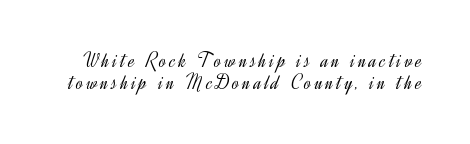
Q: Is the text bold? A: No.
Q: Is the text italic (slanted)? A: Yes.
Q: Is the text underlined? A: No.
Q: Is the spacing between lines tight, normal or loose? A: Tight.
